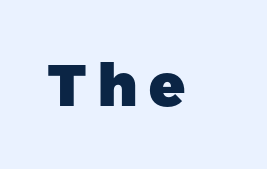
Q: Is the text bold? A: Yes.
Q: Is the text italic (slanted)? A: No, it is upright.
Q: Is the typeface a serif or a sans-serif typeface? A: Sans-serif.
Q: Is the text underlined? A: No.
Q: Width (condensed, normal, or wide)? A: Normal.
Q: Stroke contrast? A: Low.
Q: x-height? A: Medium.
Q: Monospaced? A: No.
